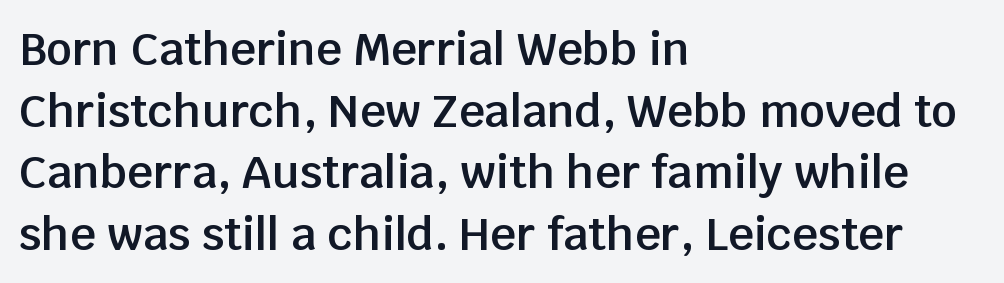
This sample uses a sans-serif face. Typesetter's note: demi weight, one step under bold. Standard letterfit; no display-style spreading of the glyphs. The space directly below the letters is spotless. The rendering anchors every line to the left-hand side.
